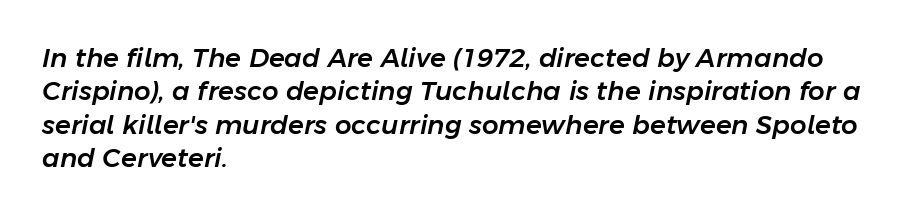
Has an underline been added? It has not. Looking at the ascenders, they clearly lean. Typeset ragged right — the left edge is the straight one. Nobody touched the tracking dial on this one. The block of text has a typical density, with ordinary space between rows.
